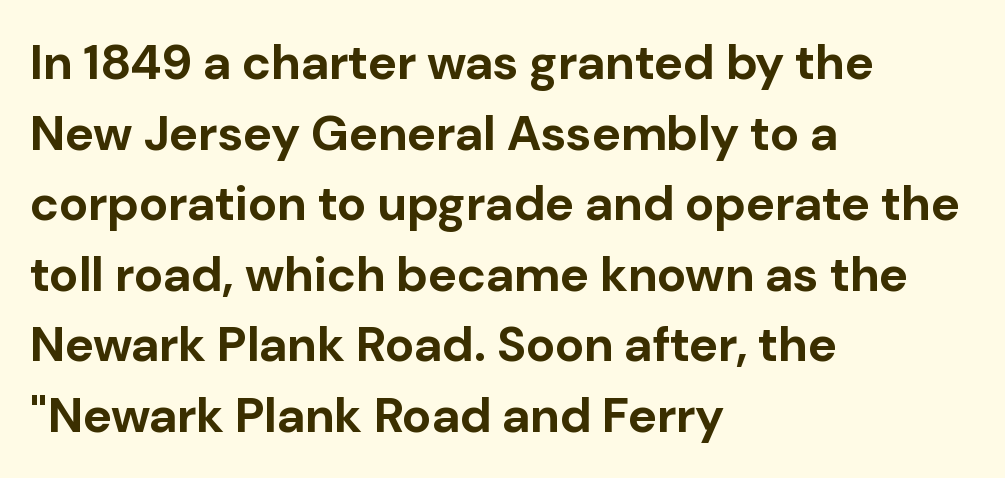
{"serif": "no", "italic": "no", "bold": "yes", "weight": "bold", "width": "normal", "stroke_contrast": "low", "x_height": "medium", "monospaced": "no", "underline": "no", "align": "left", "line_spacing": "normal", "line_spacing_ratio": 1.44, "letter_spacing": "normal", "letter_spacing_em": 0.0, "glyph_px": 49}
